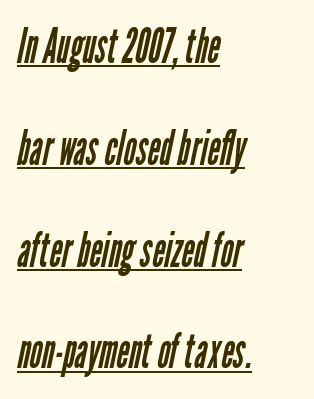
Q: Is the text bold? A: No.
Q: Is the typeface a serif or a sans-serif typeface? A: Sans-serif.
Q: Is the text underlined? A: Yes.
Q: How is the paragraph aligned? A: Left-aligned.
Q: Is the spacing between letters normal or unusually wide? A: Normal.
Q: Is the spacing between lines tight, normal or loose? A: Loose.
Q: Width (condensed, normal, or wide)? A: Condensed.
Q: Stroke contrast? A: Low.
Q: x-height? A: Medium.
Q: Monospaced? A: No.
